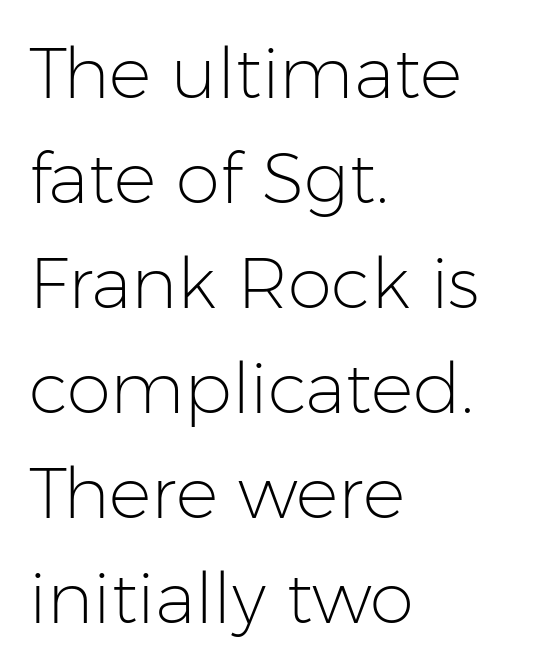
The image shows 71 px light sans-serif type, upright; set left-aligned, normal line spacing (1.48x), normal letter spacing, not underlined; low stroke contrast and a medium x-height.
